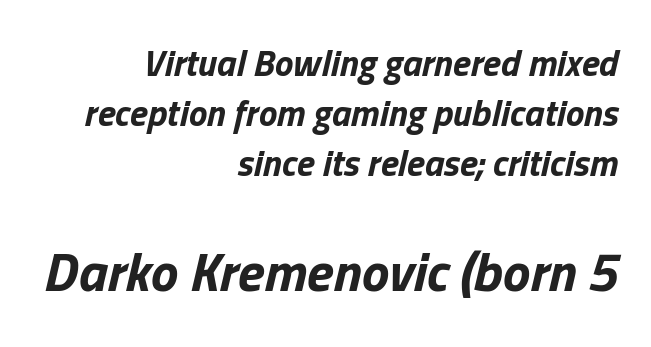
Q: Is the text bold? A: Yes.
Q: Is the text italic (slanted)? A: Yes, it leans right by about 13 degrees.
Q: Is the text underlined? A: No.
Q: How is the paragraph aligned? A: Right-aligned.
Q: Is the spacing between letters normal or unusually wide? A: Normal.
Q: Is the spacing between lines tight, normal or loose? A: Normal.
Q: Which block of text is set in a larger size, the first (top) or the second (bottom)? A: The second (bottom) one.
Q: Width (condensed, normal, or wide)? A: Normal.
Q: Stroke contrast? A: Low.
Q: x-height? A: Medium.
Q: Monospaced? A: No.
